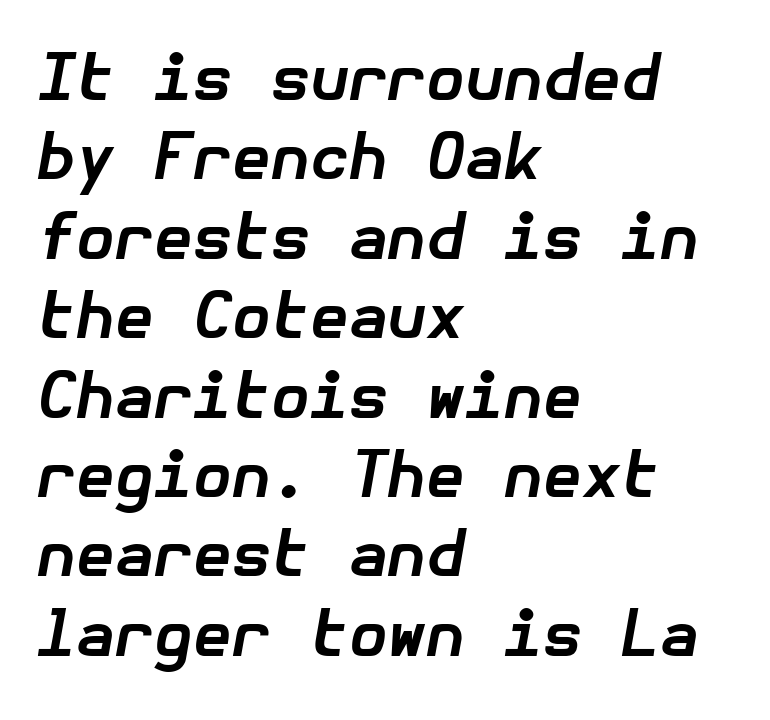
The image shows 63 px bold type, italic (leaning right); set left-aligned, normal line spacing (1.26x), normal letter spacing, not underlined; low stroke contrast and a medium x-height.
